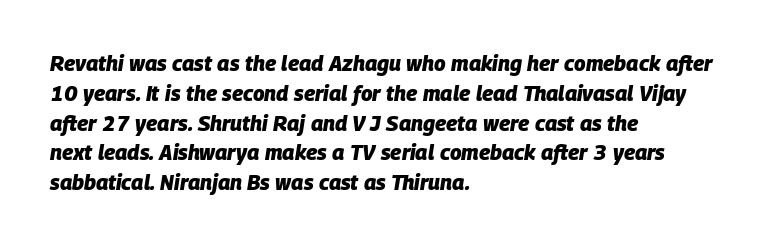
Q: Is the text bold? A: Yes.
Q: Is the text italic (slanted)? A: Yes, it leans right by about 9 degrees.
Q: Is the text underlined? A: No.
Q: How is the paragraph aligned? A: Left-aligned.
Q: Is the spacing between letters normal or unusually wide? A: Normal.
Q: Is the spacing between lines tight, normal or loose? A: Normal.
